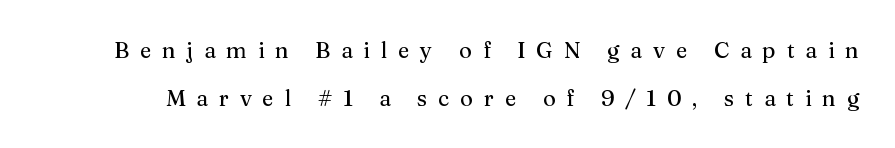
The image shows 22 px text type, upright; set loose line spacing (2.18x), unusually wide letter spacing (+0.49 em), not underlined.
